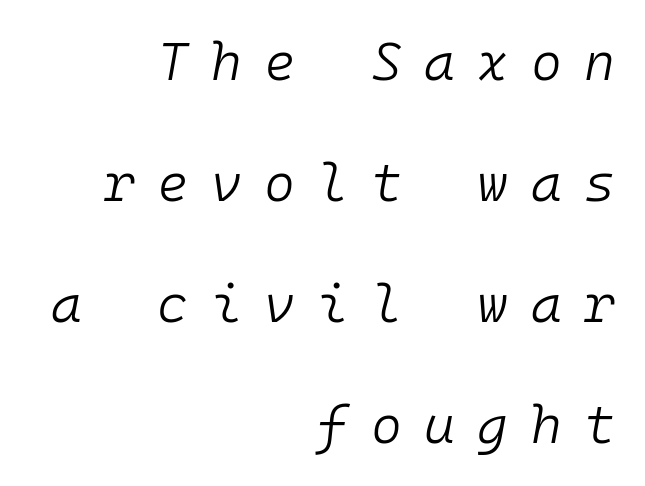
Notice how the stems are inclined rather than vertical — that's the hallmark of italics. Is the type heavy? It reads as light-to-regular instead. Type without underlining. Loosely led — the rows are spread out. If you drew a ruler down the right edge, every line would touch it.
